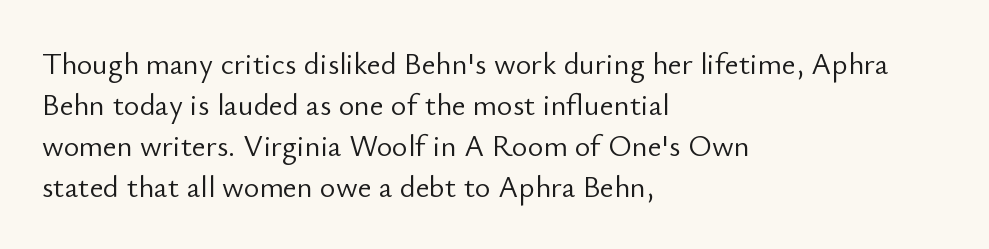
The image shows 30 px light sans-serif type, upright; set left-aligned, normal line spacing (1.37x), normal letter spacing, not underlined; low stroke contrast and a small x-height.
